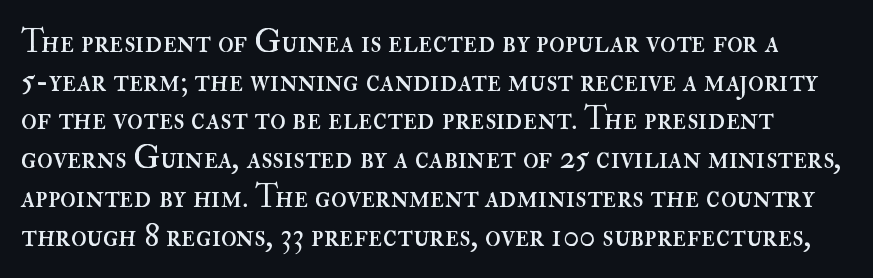
The image shows 32 px regular-weight type, upright; set line spacing 1.21x, normal letter spacing, not underlined; high stroke contrast and a small x-height.
